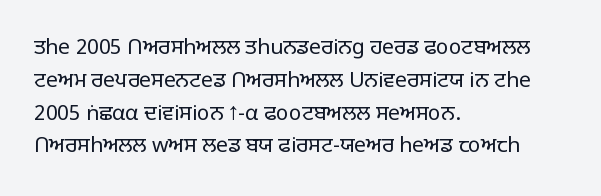
The image shows 21 px text type, upright; set left-aligned, normal line spacing (1.56x), normal letter spacing, not underlined.
